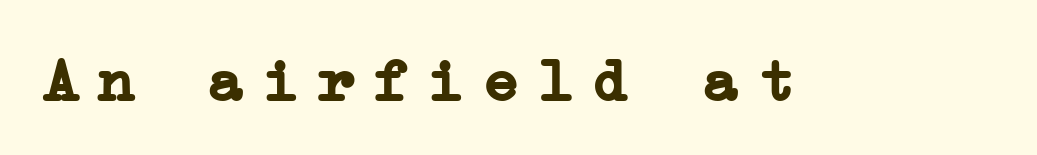
Descenders hang freely into open space. This is roman type, the default non-slanted kind. The font is running at its bold setting. The horizontal fit of the characters is loose and conspicuously gappy.
